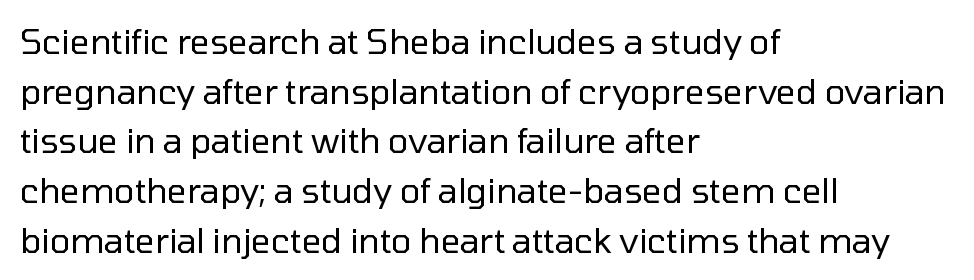
Reading down the column, the eye jumps a familiar distance to each next line. No chunkiness to these letters — they're not bold. Italic? Not at all — the glyphs are vertical. Each letter keeps its own natural width here, so spacing adapts to shape.
